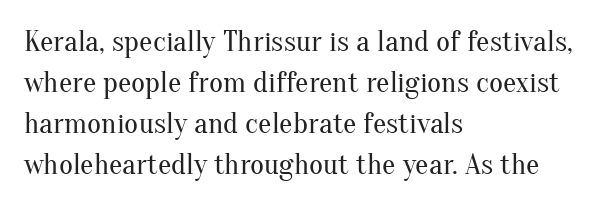
{"serif": "yes", "italic": "no", "bold": "no", "weight": "regular", "width": "normal", "stroke_contrast": "medium", "x_height": "small", "monospaced": "no", "underline": "no", "align": "left", "line_spacing": "normal", "line_spacing_ratio": 1.37, "letter_spacing": "normal", "letter_spacing_em": 0.0, "glyph_px": 30}
